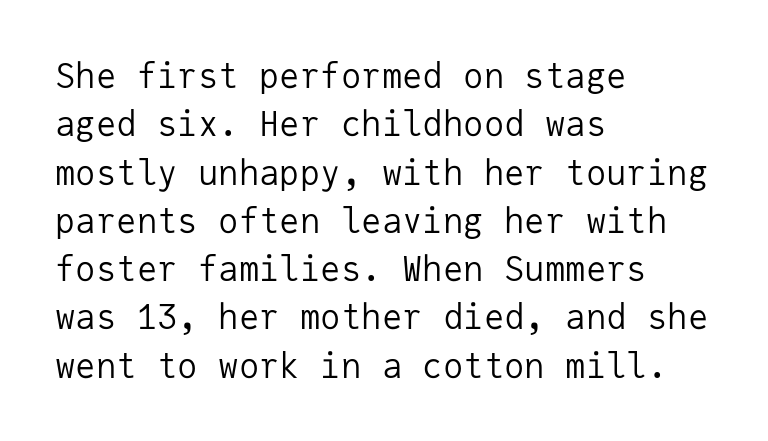
The image shows 34 px regular-weight sans-serif type, upright, monospaced; set left-aligned, normal line spacing (1.42x), normal letter spacing, not underlined; low stroke contrast and a medium x-height.
